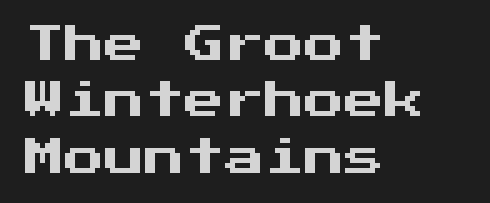
The image shows 40 px sans-serif type, upright; set left-aligned, normal line spacing (1.41x), normal letter spacing, not underlined; medium stroke contrast and a medium x-height.
